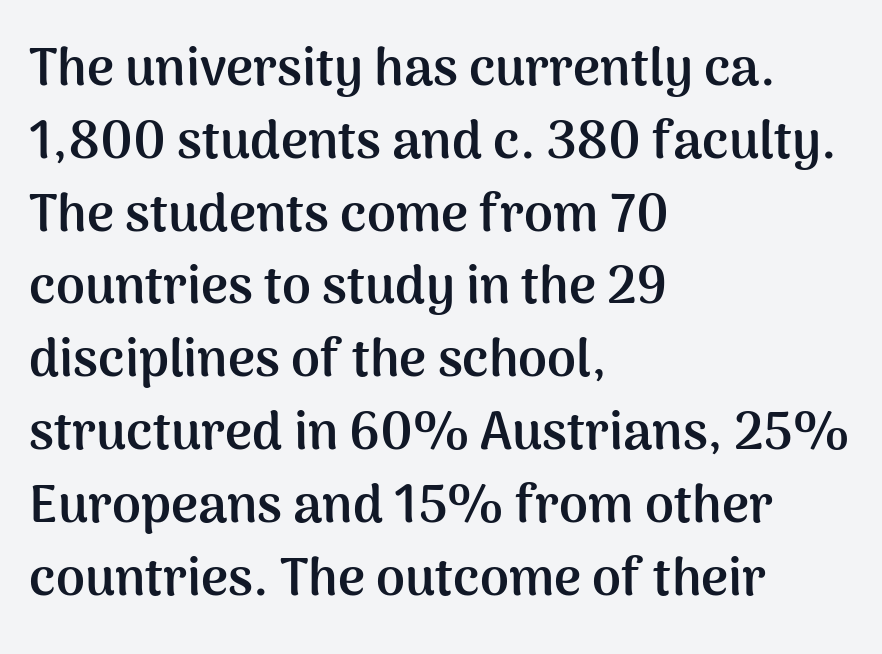
The letters are bold, with thick, heavy strokes. Line spacing here is normal. The letterforms sit shoulder to shoulder at normal distance. The letters advance in unequal steps, a hallmark of proportional type. Vertical strokes here are truly vertical.
